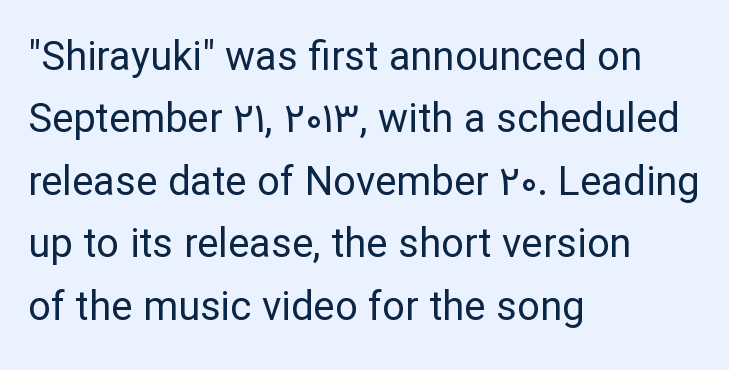
The image shows 40 px regular-weight sans-serif type, upright; set left-aligned, normal line spacing (1.56x), normal letter spacing, not underlined; low stroke contrast and a medium x-height.
